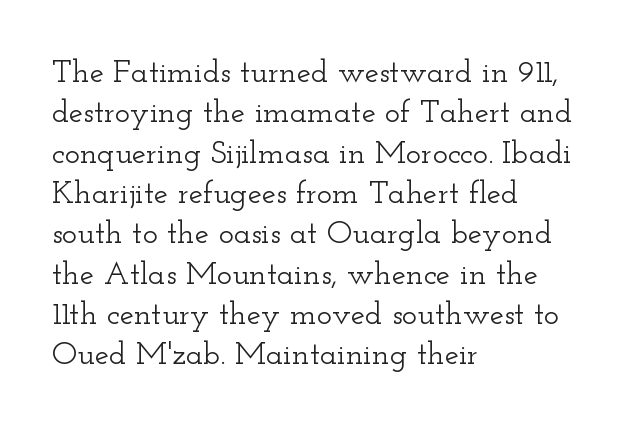
Lines of text with bare space underneath. Caption: standard tracking, unaltered. The passage shown is typed in a proportional face where columns would drift. Summary of vertical rhythm: regular, with standard interline spacing. The letters stand upright; this is a roman face. Horizontally, the lines are justified to the leading edge only.
